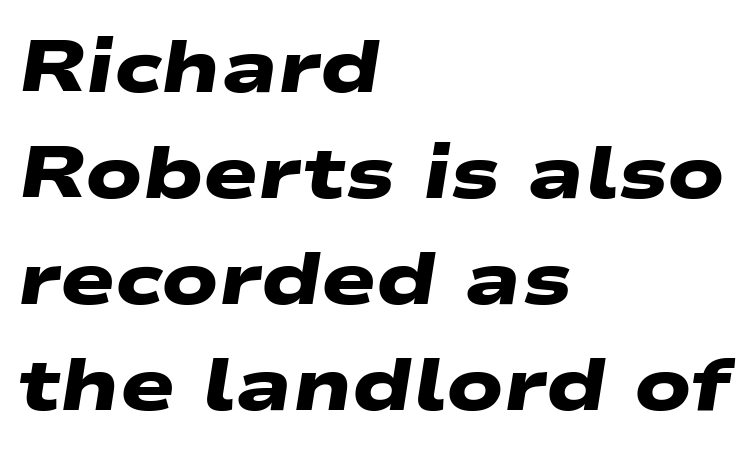
Q: Is the text bold? A: Yes.
Q: Is the typeface a serif or a sans-serif typeface? A: Sans-serif.
Q: Is the text underlined? A: No.
Q: How is the paragraph aligned? A: Left-aligned.
Q: Is the spacing between letters normal or unusually wide? A: Normal.
Q: Is the spacing between lines tight, normal or loose? A: Normal.
Q: Width (condensed, normal, or wide)? A: Wide.
Q: Stroke contrast? A: Low.
Q: x-height? A: Medium.
Q: Monospaced? A: No.
